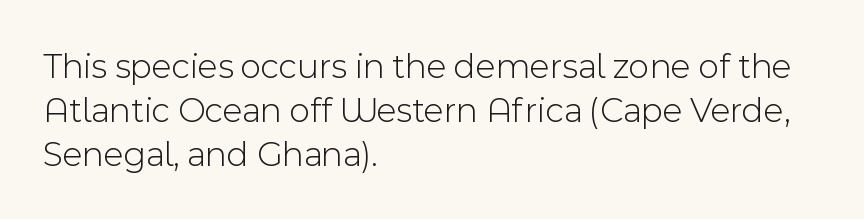
Q: Is the text bold? A: No.
Q: Is the text italic (slanted)? A: No, it is upright.
Q: Is the typeface a serif or a sans-serif typeface? A: Sans-serif.
Q: Is the text underlined? A: No.
Q: How is the paragraph aligned? A: Left-aligned.
Q: Is the spacing between letters normal or unusually wide? A: Normal.
Q: Width (condensed, normal, or wide)? A: Normal.
Q: x-height? A: Medium.
Q: Monospaced? A: No.
